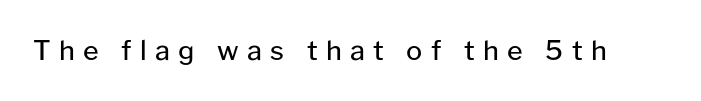
The image shows 27 px text type, upright; set unusually wide letter spacing (+0.31 em), not underlined.
